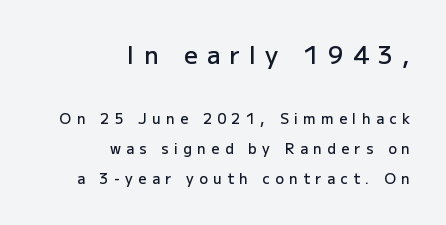
The image shows 24 px text type, upright; set right-aligned, loose line spacing (2.15x), unusually wide letter spacing (+0.39 em), not underlined; the first (top) block is 1.71x larger.
